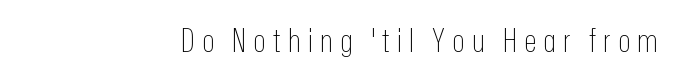
Q: Is the text bold? A: No.
Q: Is the text italic (slanted)? A: No, it is upright.
Q: Is the typeface a serif or a sans-serif typeface? A: Sans-serif.
Q: Is the text underlined? A: No.
Q: How is the paragraph aligned? A: Right-aligned.
Q: Is the spacing between letters normal or unusually wide? A: Unusually wide.
Q: Width (condensed, normal, or wide)? A: Condensed.
Q: Stroke contrast? A: Low.
Q: x-height? A: Medium.
Q: Monospaced? A: No.
